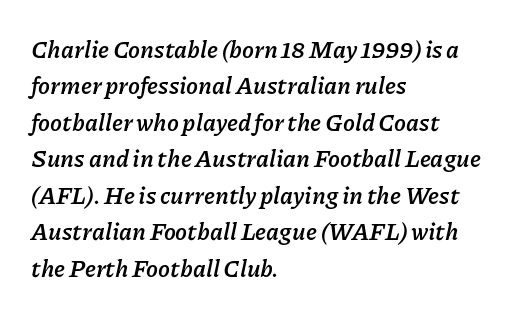
Q: Is the text bold? A: Yes.
Q: Is the text italic (slanted)? A: Yes, it leans right by about 11 degrees.
Q: Is the text underlined? A: No.
Q: How is the paragraph aligned? A: Left-aligned.
Q: Is the spacing between letters normal or unusually wide? A: Normal.
Q: Is the spacing between lines tight, normal or loose? A: Normal.
